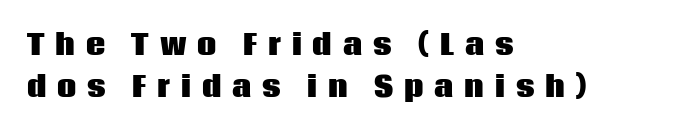
Q: Is the text bold? A: Yes.
Q: Is the text italic (slanted)? A: No, it is upright.
Q: Is the text underlined? A: No.
Q: How is the paragraph aligned? A: Left-aligned.
Q: Is the spacing between letters normal or unusually wide? A: Unusually wide.
Q: Is the spacing between lines tight, normal or loose? A: Normal.
